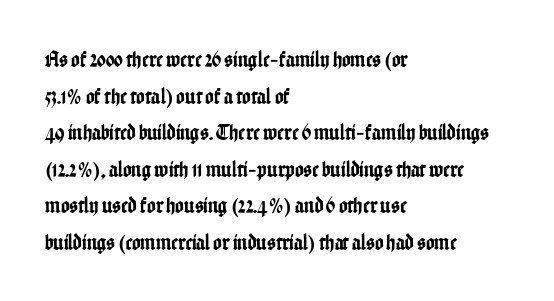
{"italic": "no", "underline": "no", "align": "left", "line_spacing": "normal", "line_spacing_ratio": 1.59, "letter_spacing": "normal", "letter_spacing_em": 0.0, "glyph_px": 23}
